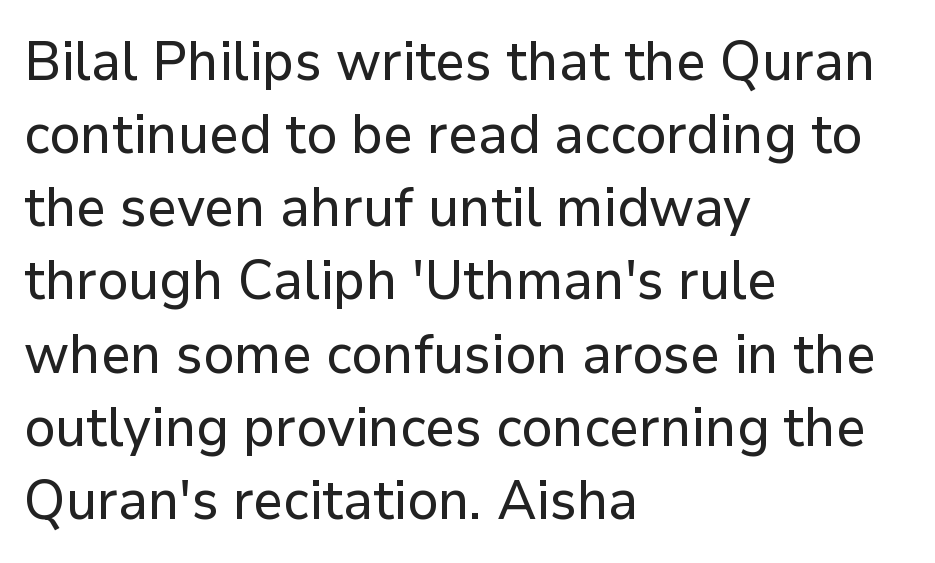
Q: Is the text italic (slanted)? A: No, it is upright.
Q: Is the typeface a serif or a sans-serif typeface? A: Sans-serif.
Q: Is the text underlined? A: No.
Q: How is the paragraph aligned? A: Left-aligned.
Q: Is the spacing between letters normal or unusually wide? A: Normal.
Q: Is the spacing between lines tight, normal or loose? A: Normal.
Q: Width (condensed, normal, or wide)? A: Normal.
Q: Stroke contrast? A: Low.
Q: x-height? A: Medium.
Q: Monospaced? A: No.
